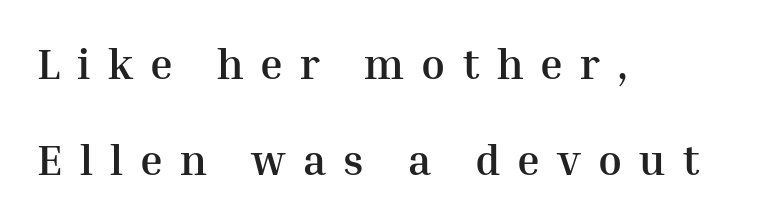
The text was rendered using a seriffed face with decorative stroke endings. Interline gaps are noticeably wide in this sample. The tracking jumps out immediately: characters are airy and widely separated. The words here are not underlined.
